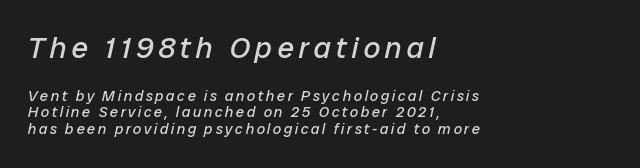
{"italic": "yes", "lean": "right", "slant_degrees": 12, "bold": "no", "weight": "regular", "width": "normal", "stroke_contrast": "low", "x_height": "medium", "monospaced": "no", "underline": "no", "align": "left", "line_spacing": "tight", "line_spacing_ratio": 1.12, "larger_block": "first", "size_ratio": 2.0, "glyph_px": 30}
